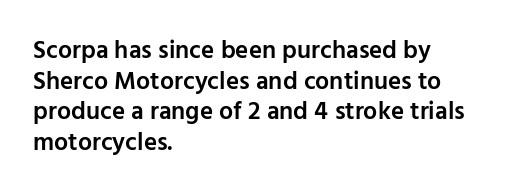
The text block is weighted toward the left margin, trailing off unevenly rightward. What weight is shown? A semibold, between regular and bold. Look at the tracking — it's just the regular setting, nothing added. Quick note: not italic, upright. A bare baseline throughout the passage.
